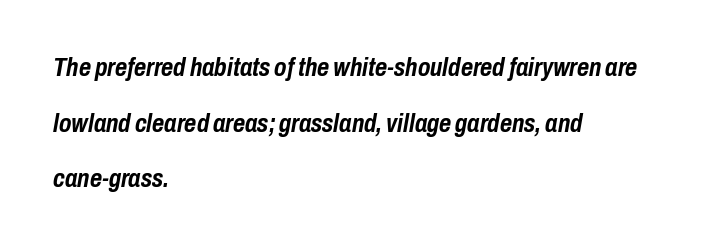
When letters slant like this, we call the style italic. Tracking here is standard; glyphs follow each other at the usual distance. Beneath every word, the page is bare. Every row of glyphs begins at an identical x-position on the left.
